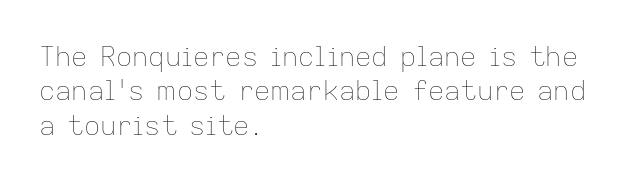
Q: Is the text bold? A: No.
Q: Is the text italic (slanted)? A: No, it is upright.
Q: Is the text underlined? A: No.
Q: How is the paragraph aligned? A: Left-aligned.
Q: Is the spacing between letters normal or unusually wide? A: Normal.
Q: Is the spacing between lines tight, normal or loose? A: Normal.
